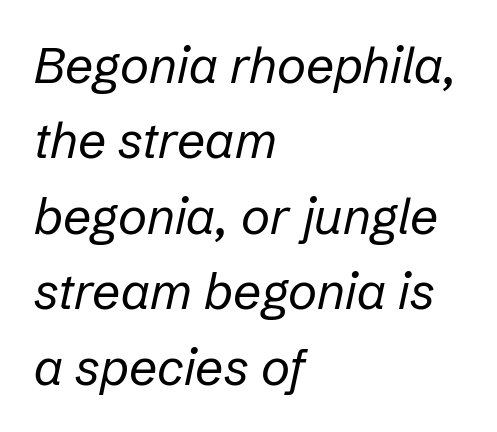
The image shows 50 px regular-weight type, italic (leaning right); set left-aligned, normal line spacing (1.51x), normal letter spacing, not underlined; low stroke contrast and a medium x-height.
